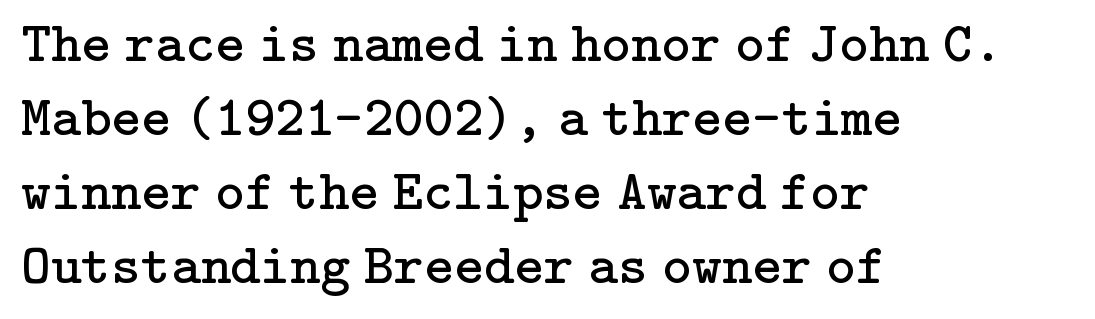
Students, observe: this is what conventionally led text looks like. This rendering features lettering with no underline. These lines stack with their left ends in a neat column. Ordinary non-slanted type is in use.
